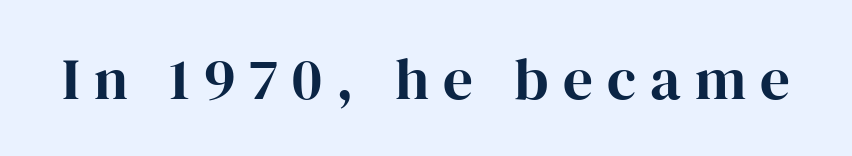
{"serif": "yes", "italic": "no", "width": "normal", "stroke_contrast": "high", "x_height": "medium", "monospaced": "no", "underline": "no", "letter_spacing": "wide", "letter_spacing_em": 0.24, "glyph_px": 59}
